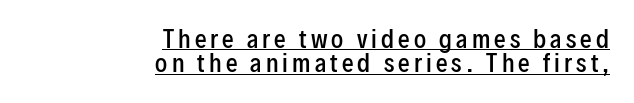
The image shows 23 px text type, upright; set right-aligned, tight line spacing (1.06x), underlined.
